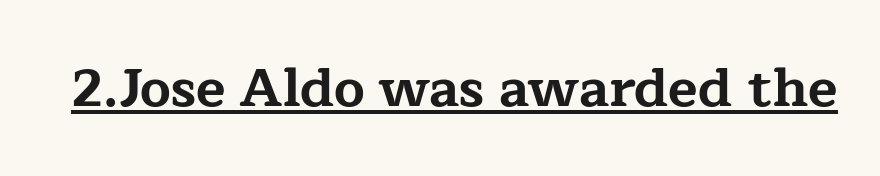
The image shows 54 px bold, wide serif type, upright; set normal letter spacing, underlined; low stroke contrast and a medium x-height.
